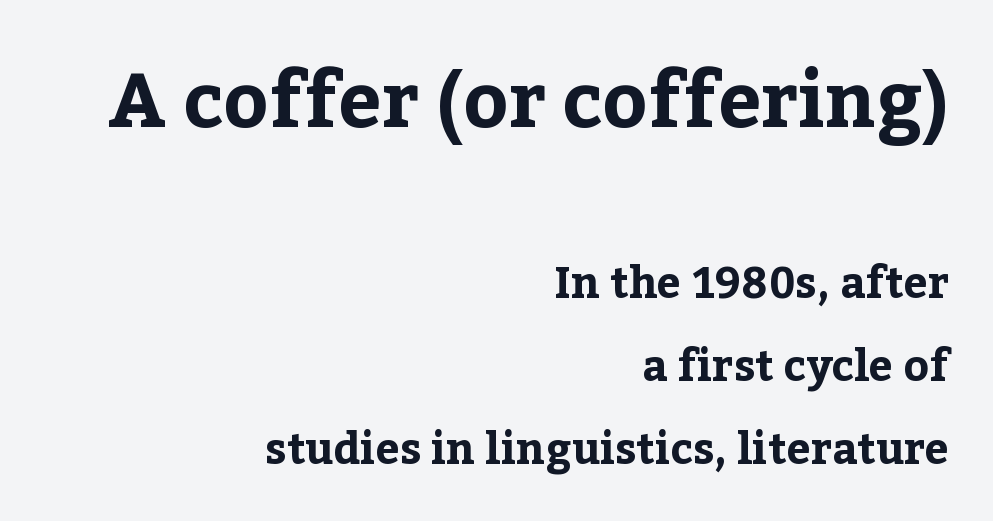
Q: Is the text bold? A: Yes.
Q: Is the text italic (slanted)? A: No, it is upright.
Q: Is the typeface a serif or a sans-serif typeface? A: Serif.
Q: Is the text underlined? A: No.
Q: How is the paragraph aligned? A: Right-aligned.
Q: Is the spacing between letters normal or unusually wide? A: Normal.
Q: Is the spacing between lines tight, normal or loose? A: Loose.
Q: Which block of text is set in a larger size, the first (top) or the second (bottom)? A: The first (top) one.
Q: Width (condensed, normal, or wide)? A: Normal.
Q: Stroke contrast? A: Low.
Q: x-height? A: Medium.
Q: Monospaced? A: No.
